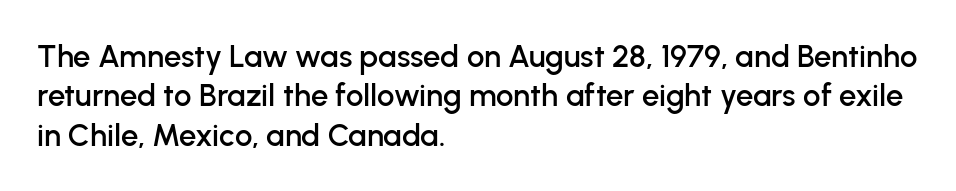
Q: Is the text italic (slanted)? A: No, it is upright.
Q: Is the typeface a serif or a sans-serif typeface? A: Sans-serif.
Q: Is the text underlined? A: No.
Q: How is the paragraph aligned? A: Left-aligned.
Q: Is the spacing between letters normal or unusually wide? A: Normal.
Q: Is the spacing between lines tight, normal or loose? A: Normal.
Q: Width (condensed, normal, or wide)? A: Normal.
Q: Stroke contrast? A: Low.
Q: x-height? A: Medium.
Q: Monospaced? A: No.
